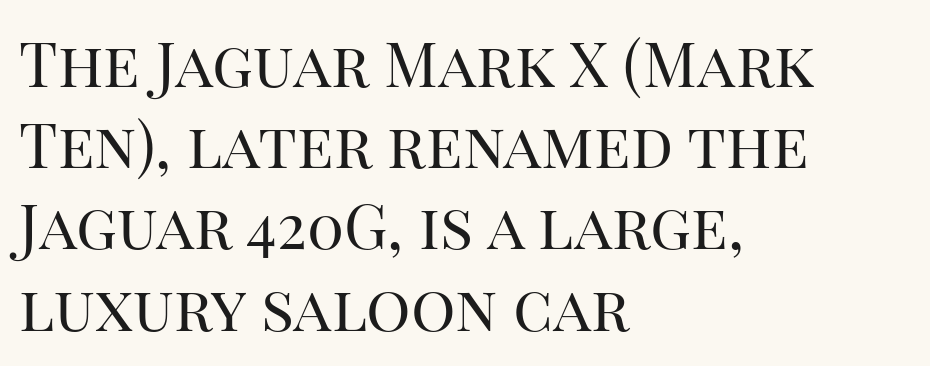
{"serif": "yes", "italic": "no", "bold": "no", "weight": "regular", "width": "normal", "stroke_contrast": "high", "x_height": "large", "monospaced": "no", "underline": "no", "align": "left", "line_spacing": "normal", "line_spacing_ratio": 1.31, "letter_spacing": "normal", "letter_spacing_em": 0.0, "glyph_px": 62}
